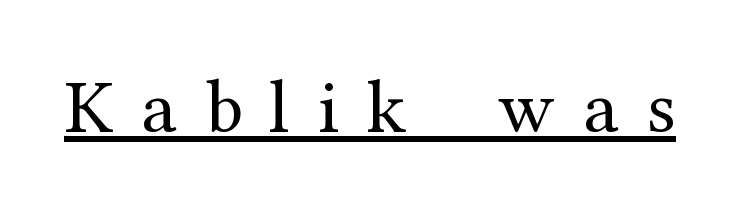
Q: Is the text bold? A: No.
Q: Is the text italic (slanted)? A: No, it is upright.
Q: Is the typeface a serif or a sans-serif typeface? A: Serif.
Q: Is the text underlined? A: Yes.
Q: Is the spacing between letters normal or unusually wide? A: Unusually wide.
Q: Width (condensed, normal, or wide)? A: Normal.
Q: Stroke contrast? A: Medium.
Q: x-height? A: Medium.
Q: Monospaced? A: No.
